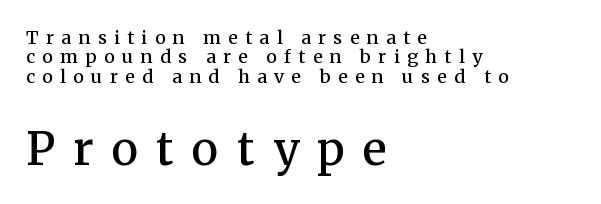
Students, observe: this is what under-led, compact text looks like. The typography opts for an upright posture over an oblique one. The following chunk of copy outweighs the initial chunk in type size. Check under the words: just untouched page. Each letter keeps its own natural width here, so spacing adapts to shape. Casual observation: everything's shoved over to the left.
